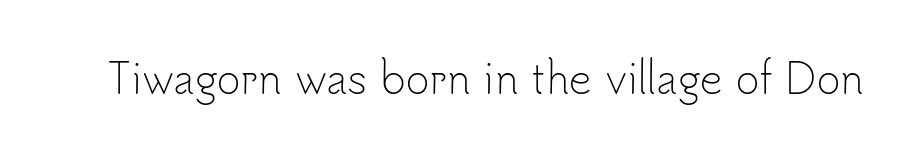
Q: Is the text bold? A: No.
Q: Is the text italic (slanted)? A: No, it is upright.
Q: Is the typeface a serif or a sans-serif typeface? A: Sans-serif.
Q: Is the text underlined? A: No.
Q: Is the spacing between letters normal or unusually wide? A: Normal.
Q: Width (condensed, normal, or wide)? A: Normal.
Q: Stroke contrast? A: Low.
Q: x-height? A: Small.
Q: Monospaced? A: No.
